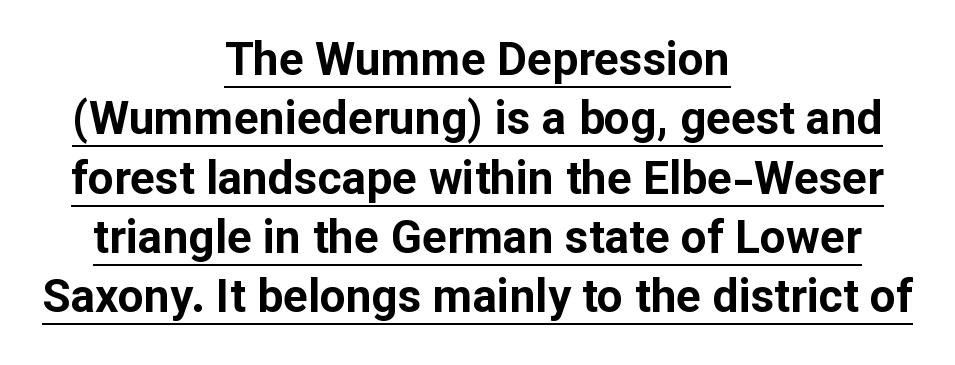
Q: Is the text bold? A: Yes.
Q: Is the text italic (slanted)? A: No, it is upright.
Q: Is the typeface a serif or a sans-serif typeface? A: Sans-serif.
Q: Is the text underlined? A: Yes.
Q: How is the paragraph aligned? A: Centered.
Q: Is the spacing between letters normal or unusually wide? A: Normal.
Q: Is the spacing between lines tight, normal or loose? A: Normal.
Q: Width (condensed, normal, or wide)? A: Normal.
Q: Stroke contrast? A: Low.
Q: x-height? A: Medium.
Q: Monospaced? A: No.
